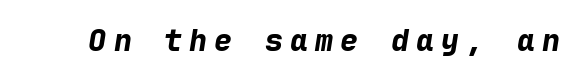
Just letters on the line, the space beneath them empty. This is heavy type, rendered in bold. A typesetter would call this heavily tracked-out type. The passage shown is typed in a monospace face where columns stay perfectly aligned. The lettering tilts uniformly, giving the passage an italic look.
